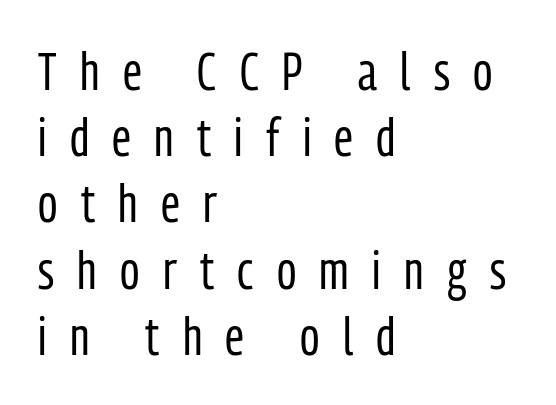
Q: Is the text bold? A: No.
Q: Is the text italic (slanted)? A: No, it is upright.
Q: Is the typeface a serif or a sans-serif typeface? A: Sans-serif.
Q: Is the text underlined? A: No.
Q: How is the paragraph aligned? A: Left-aligned.
Q: Is the spacing between letters normal or unusually wide? A: Unusually wide.
Q: Is the spacing between lines tight, normal or loose? A: Normal.
Q: Width (condensed, normal, or wide)? A: Condensed.
Q: Stroke contrast? A: Low.
Q: x-height? A: Medium.
Q: Monospaced? A: No.
